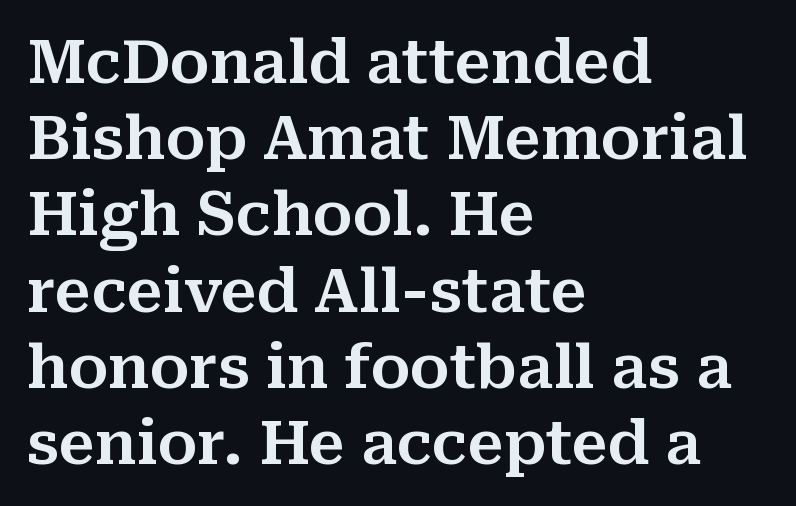
Between one letter and the next there's only the usual sliver of space. Has an underline been added? It has not. Here the designer chose a conventional face with non-uniform glyph widths. This is serif lettering, the kind often seen in printed books.
